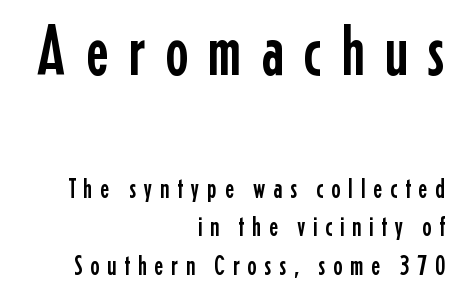
The image shows 71 px condensed sans-serif type, upright; set right-aligned, normal line spacing (1.37x), unusually wide letter spacing (+0.27 em), not underlined; the first (top) block is 2.54x larger; low stroke contrast and a medium x-height.
